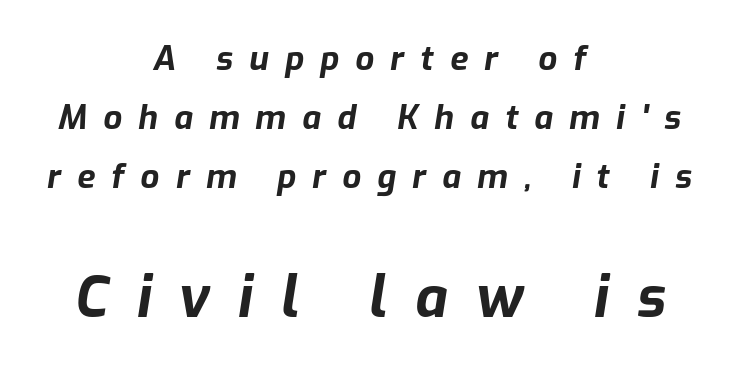
Q: Is the text bold? A: Yes.
Q: Is the text italic (slanted)? A: Yes, it leans right by about 9 degrees.
Q: Is the text underlined? A: No.
Q: How is the paragraph aligned? A: Centered.
Q: Is the spacing between letters normal or unusually wide? A: Unusually wide.
Q: Which block of text is set in a larger size, the first (top) or the second (bottom)? A: The second (bottom) one.
Q: Width (condensed, normal, or wide)? A: Normal.
Q: Stroke contrast? A: Low.
Q: x-height? A: Medium.
Q: Monospaced? A: No.
